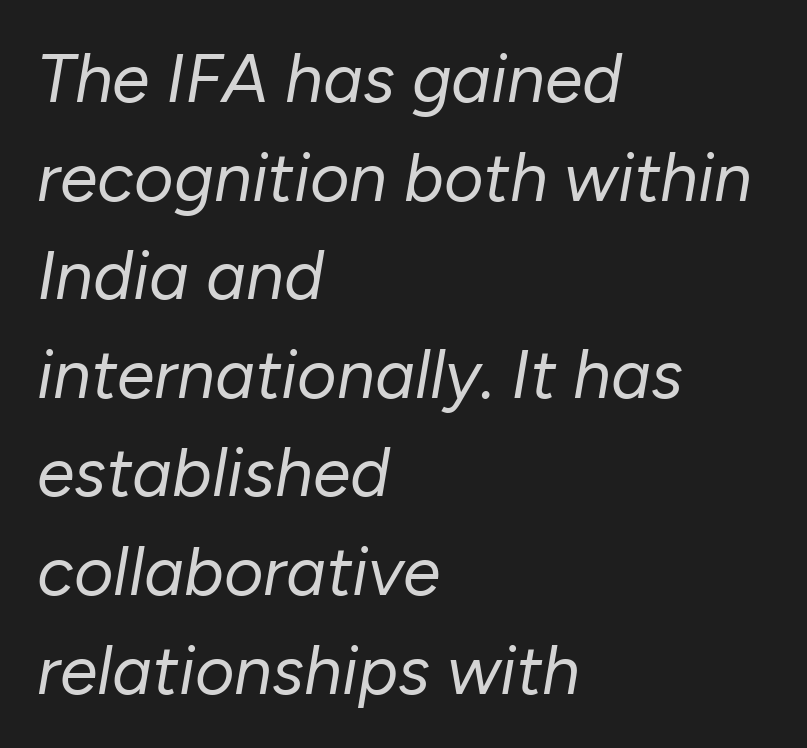
{"italic": "yes", "lean": "right", "slant_degrees": 10, "bold": "no", "weight": "regular", "width": "normal", "stroke_contrast": "low", "x_height": "medium", "monospaced": "no", "underline": "no", "align": "left", "line_spacing": "normal", "line_spacing_ratio": 1.45, "letter_spacing": "normal", "letter_spacing_em": 0.0, "glyph_px": 68}
